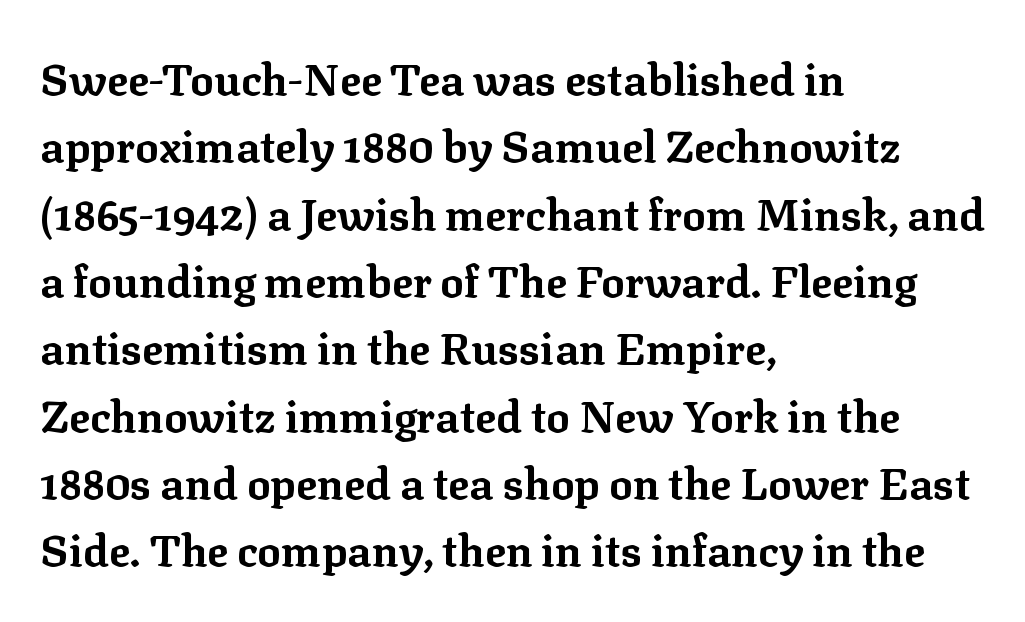
Anything drawn beneath the words? Only blank space. Caption: bold face, heavy strokes. The rag falls on the right side of this text block. The gaps between neighbouring characters are ordinary and unremarkable. Summary of vertical rhythm: regular, with standard interline spacing.
